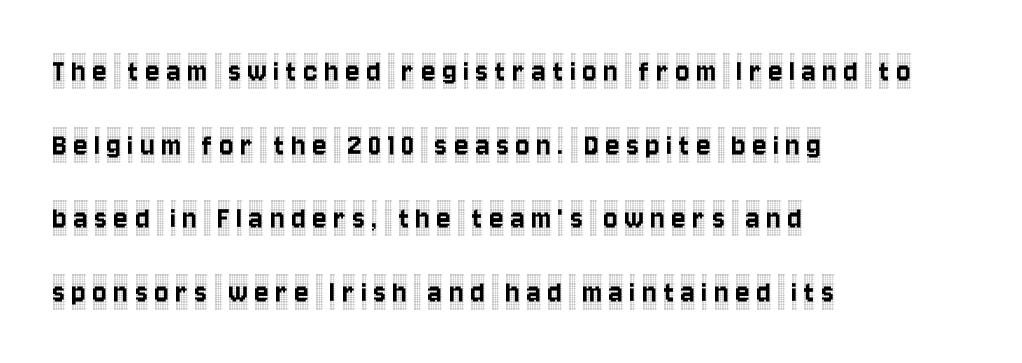
Q: Is the text italic (slanted)? A: No, it is upright.
Q: Is the typeface a serif or a sans-serif typeface? A: Serif.
Q: Is the text underlined? A: No.
Q: How is the paragraph aligned? A: Left-aligned.
Q: Is the spacing between letters normal or unusually wide? A: Unusually wide.
Q: Is the spacing between lines tight, normal or loose? A: Loose.
Q: Width (condensed, normal, or wide)? A: Condensed.
Q: x-height? A: Large.
Q: Monospaced? A: No.
